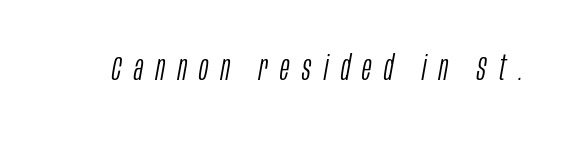
{"italic": "yes", "lean": "right", "slant_degrees": 10, "bold": "no", "weight": "light", "width": "condensed", "stroke_contrast": "low", "x_height": "large", "monospaced": "no", "underline": "no", "letter_spacing": "wide", "letter_spacing_em": 0.36, "glyph_px": 35}
